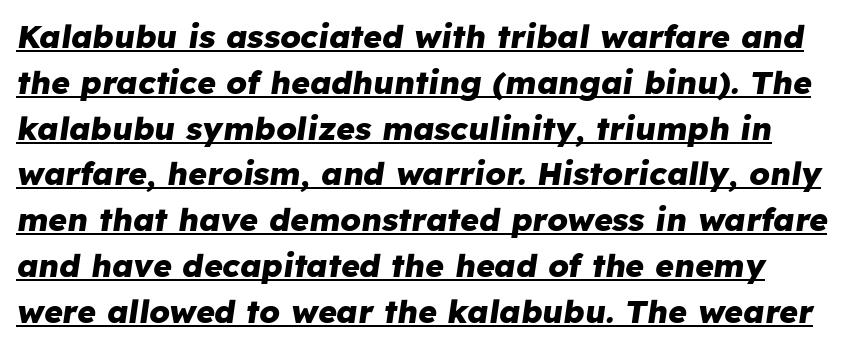
{"italic": "yes", "lean": "right", "slant_degrees": 8, "bold": "yes", "weight": "heavy", "width": "normal", "stroke_contrast": "low", "x_height": "medium", "monospaced": "no", "underline": "yes", "line_spacing": "normal", "line_spacing_ratio": 1.43, "letter_spacing": "normal", "letter_spacing_em": 0.0, "glyph_px": 32}
